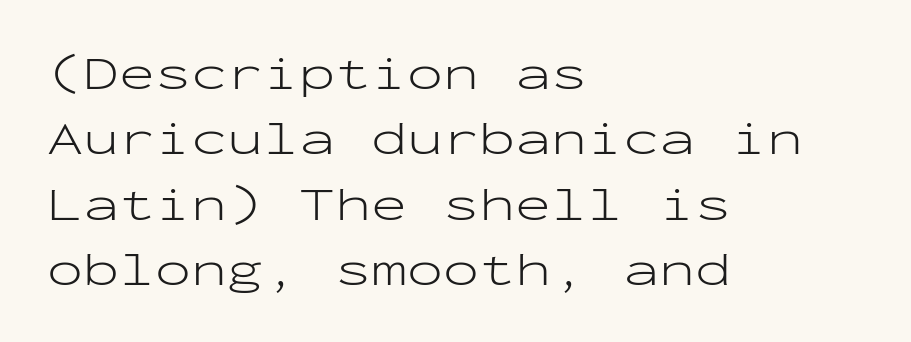
The image shows 48 px light, wide sans-serif type, upright, monospaced; set left-aligned, normal line spacing (1.36x), normal letter spacing, not underlined; low stroke contrast and a medium x-height.
